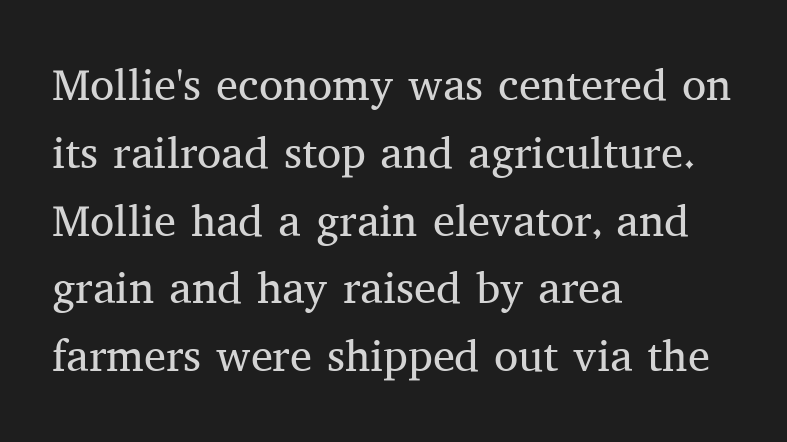
Q: Is the text bold? A: No.
Q: Is the text italic (slanted)? A: No, it is upright.
Q: Is the typeface a serif or a sans-serif typeface? A: Serif.
Q: Is the text underlined? A: No.
Q: How is the paragraph aligned? A: Left-aligned.
Q: Is the spacing between letters normal or unusually wide? A: Normal.
Q: Is the spacing between lines tight, normal or loose? A: Normal.
Q: Width (condensed, normal, or wide)? A: Normal.
Q: Stroke contrast? A: Medium.
Q: x-height? A: Medium.
Q: Monospaced? A: No.
